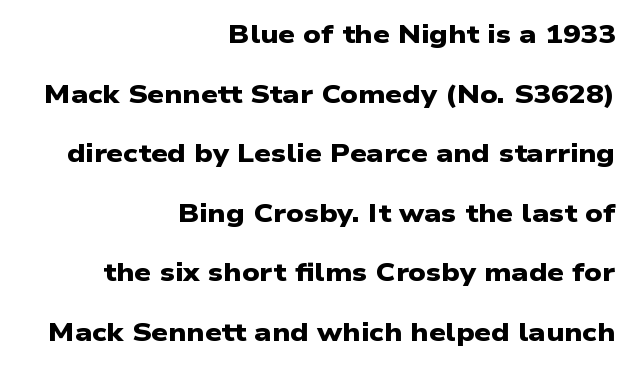
Q: Is the text bold? A: Yes.
Q: Is the text underlined? A: No.
Q: How is the paragraph aligned? A: Right-aligned.
Q: Is the spacing between letters normal or unusually wide? A: Normal.
Q: Is the spacing between lines tight, normal or loose? A: Loose.
